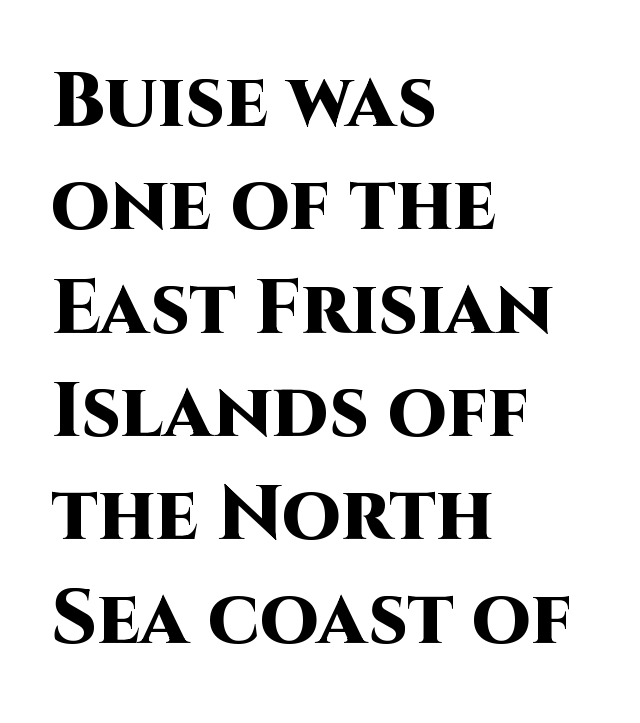
{"serif": "no", "italic": "no", "bold": "yes", "weight": "heavy", "width": "normal", "stroke_contrast": "high", "x_height": "large", "monospaced": "no", "underline": "no", "align": "left", "line_spacing": "normal", "line_spacing_ratio": 1.36, "letter_spacing": "normal", "letter_spacing_em": 0.0, "glyph_px": 76}
